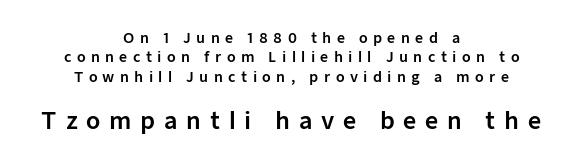
Q: Is the text italic (slanted)? A: No, it is upright.
Q: Is the text underlined? A: No.
Q: How is the paragraph aligned? A: Centered.
Q: Is the spacing between letters normal or unusually wide? A: Unusually wide.
Q: Is the spacing between lines tight, normal or loose? A: Normal.
Q: Which block of text is set in a larger size, the first (top) or the second (bottom)? A: The second (bottom) one.
